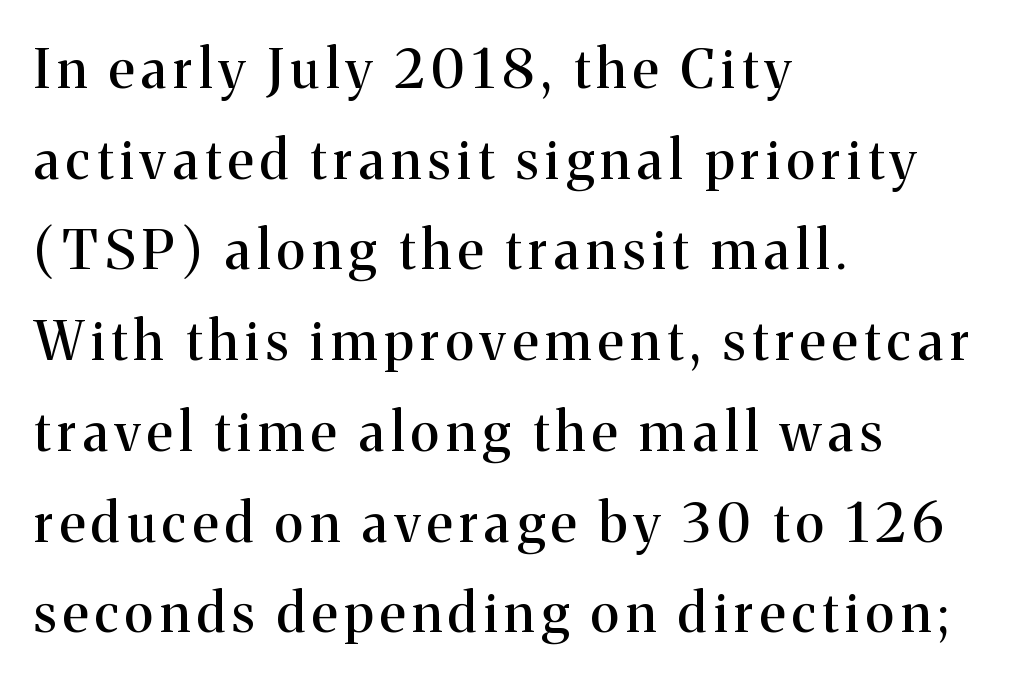
{"serif": "yes", "italic": "no", "width": "normal", "stroke_contrast": "medium", "x_height": "medium", "monospaced": "no", "underline": "no", "align": "left", "line_spacing": "normal", "line_spacing_ratio": 1.68, "glyph_px": 54}
